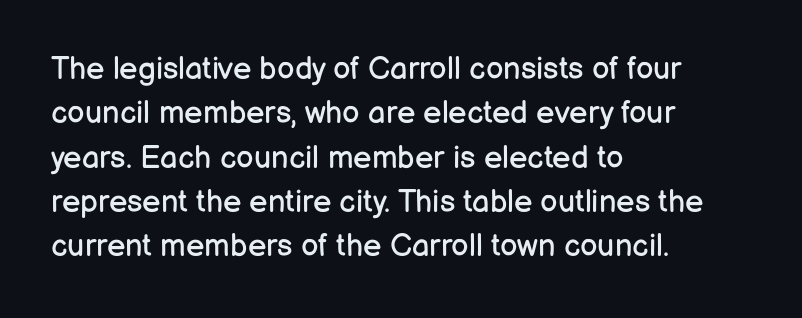
{"serif": "no", "italic": "no", "bold": "no", "weight": "regular", "width": "normal", "stroke_contrast": "low", "x_height": "medium", "monospaced": "no", "underline": "no", "align": "left", "line_spacing": "normal", "line_spacing_ratio": 1.43, "letter_spacing": "normal", "letter_spacing_em": 0.0, "glyph_px": 31}
